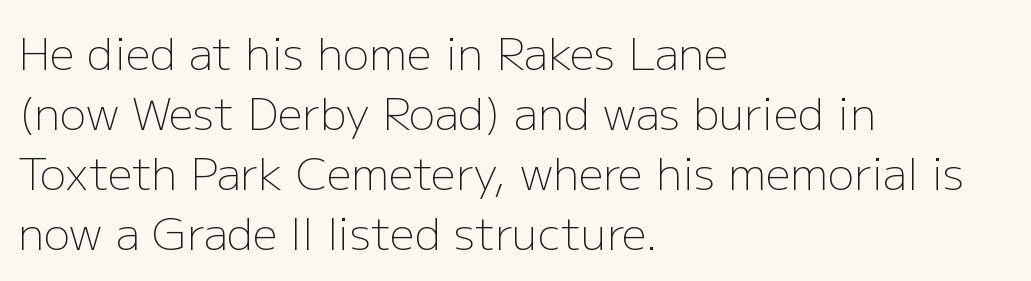
How are the letters spaced? Ordinarily, with no added tracking. Nothing heavy about these letters — not bold at all. Think of a printed novel: that variable character pitch is what you see here. The leading is moderate, giving the passage an even texture. One-word summary of the alignment: left.
